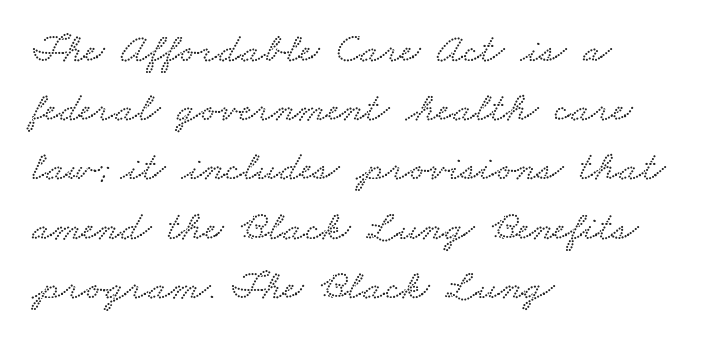
{"width": "wide", "stroke_contrast": "low", "x_height": "small", "monospaced": "no", "underline": "no", "align": "left", "line_spacing": "normal", "line_spacing_ratio": 1.41, "letter_spacing": "normal", "letter_spacing_em": 0.0, "glyph_px": 42}
